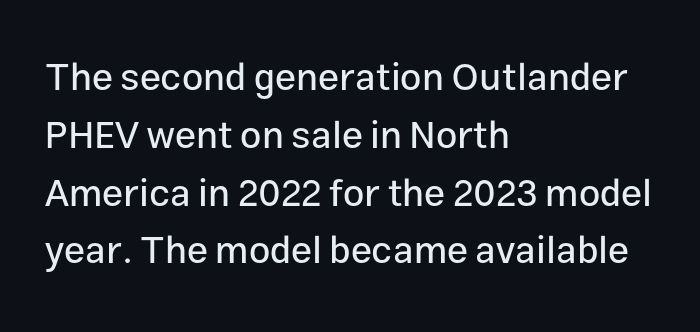
The image shows 38 px sans-serif type, upright; set left-aligned, normal line spacing (1.52x), normal letter spacing, not underlined; low stroke contrast and a medium x-height.
